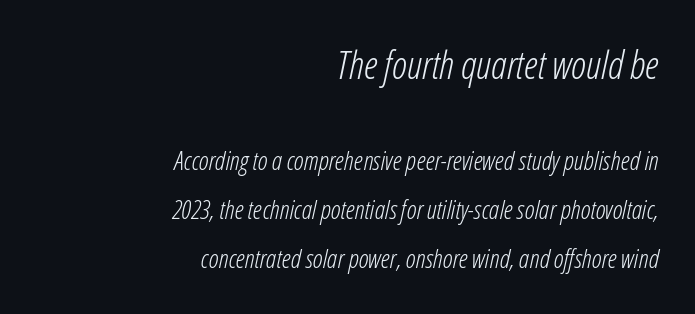
The image shows 39 px light, condensed type, italic (leaning right); set right-aligned, line spacing 1.89x, normal letter spacing, not underlined; the first (top) block is 1.5x larger; low stroke contrast and a medium x-height.
